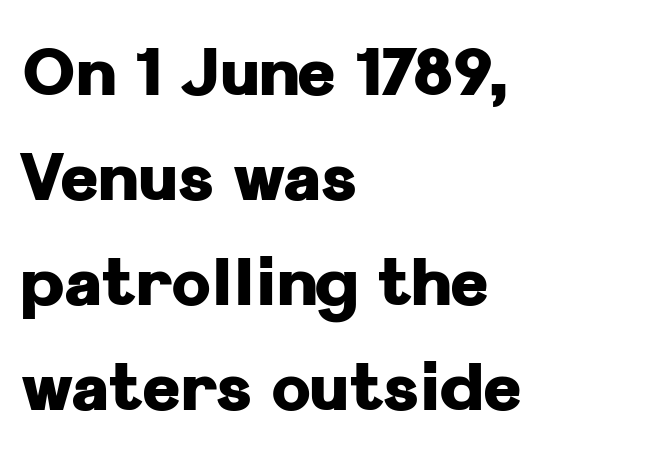
The image shows 66 px heavy sans-serif type, upright; set left-aligned, normal line spacing (1.59x), normal letter spacing, not underlined; low stroke contrast and a medium x-height.
